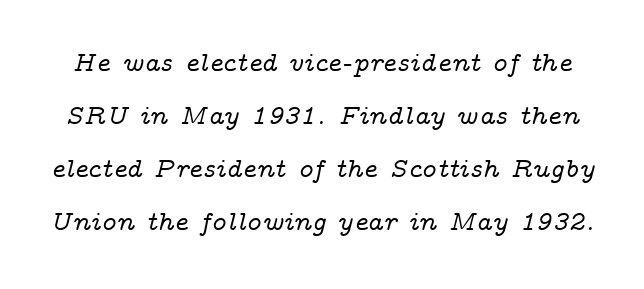
Q: Is the text italic (slanted)? A: Yes, it leans right by about 14 degrees.
Q: Is the text underlined? A: No.
Q: Is the spacing between letters normal or unusually wide? A: Normal.
Q: Is the spacing between lines tight, normal or loose? A: Loose.
